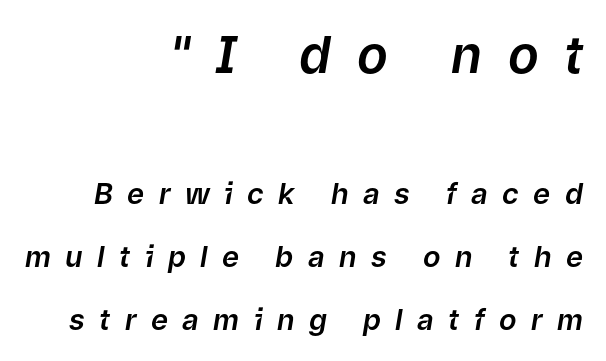
Q: Is the text italic (slanted)? A: Yes, it leans right by about 9 degrees.
Q: Is the text underlined? A: No.
Q: How is the paragraph aligned? A: Right-aligned.
Q: Is the spacing between letters normal or unusually wide? A: Unusually wide.
Q: Is the spacing between lines tight, normal or loose? A: Loose.
Q: Which block of text is set in a larger size, the first (top) or the second (bottom)? A: The first (top) one.
Q: Width (condensed, normal, or wide)? A: Normal.
Q: Stroke contrast? A: Low.
Q: x-height? A: Medium.
Q: Monospaced? A: No.
